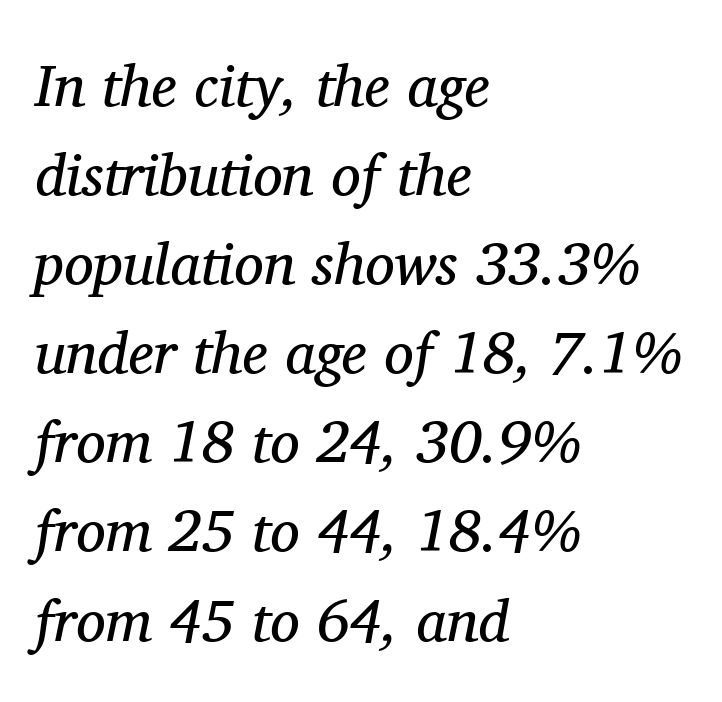
The image shows 59 px regular-weight serif type, italic (leaning right); set left-aligned, normal line spacing (1.51x), normal letter spacing, not underlined; medium stroke contrast and a medium x-height.
